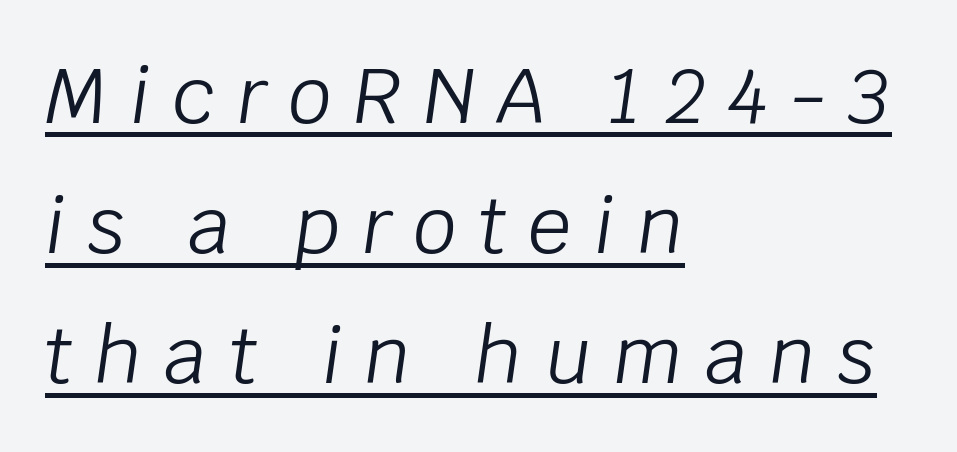
The rendering uses natural spacing where letterforms have individual widths. How are the letters spaced? Widely, with obvious added tracking. Is there much room between lines? A standard amount, neither cramped nor airy. No extra ink here — the face is not bold. The face used here appears with an underline applied. Line starts are locked; line ends wander.
